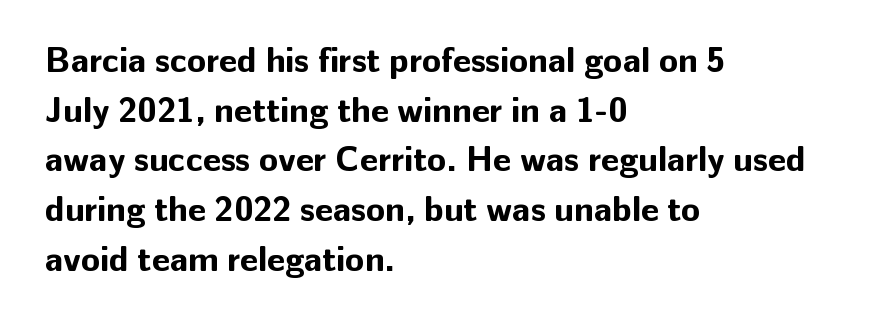
{"serif": "no", "italic": "no", "bold": "yes", "weight": "bold", "width": "normal", "stroke_contrast": "low", "x_height": "medium", "monospaced": "no", "underline": "no", "align": "left", "line_spacing": "normal", "line_spacing_ratio": 1.42, "letter_spacing": "normal", "letter_spacing_em": 0.0, "glyph_px": 35}
